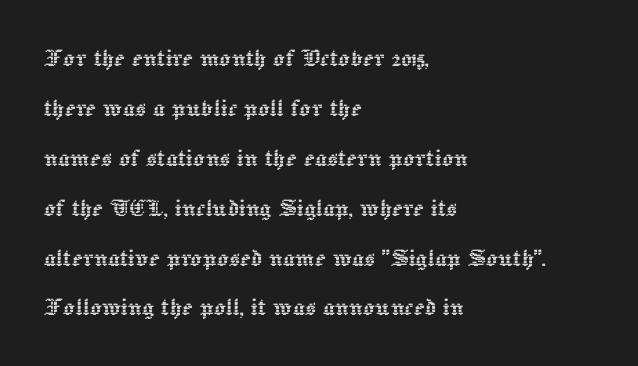
Q: Is the text italic (slanted)? A: No, it is upright.
Q: Is the text underlined? A: No.
Q: How is the paragraph aligned? A: Left-aligned.
Q: Is the spacing between letters normal or unusually wide? A: Normal.
Q: Width (condensed, normal, or wide)? A: Normal.
Q: x-height? A: Medium.
Q: Monospaced? A: No.
